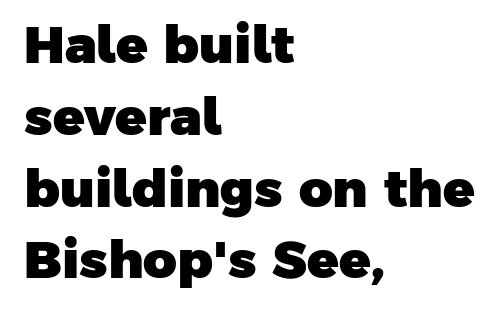
{"serif": "no", "bold": "yes", "weight": "heavy", "width": "normal", "stroke_contrast": "low", "x_height": "medium", "monospaced": "no", "underline": "no", "align": "left", "line_spacing": "normal", "line_spacing_ratio": 1.38, "letter_spacing": "normal", "letter_spacing_em": 0.0, "glyph_px": 52}
